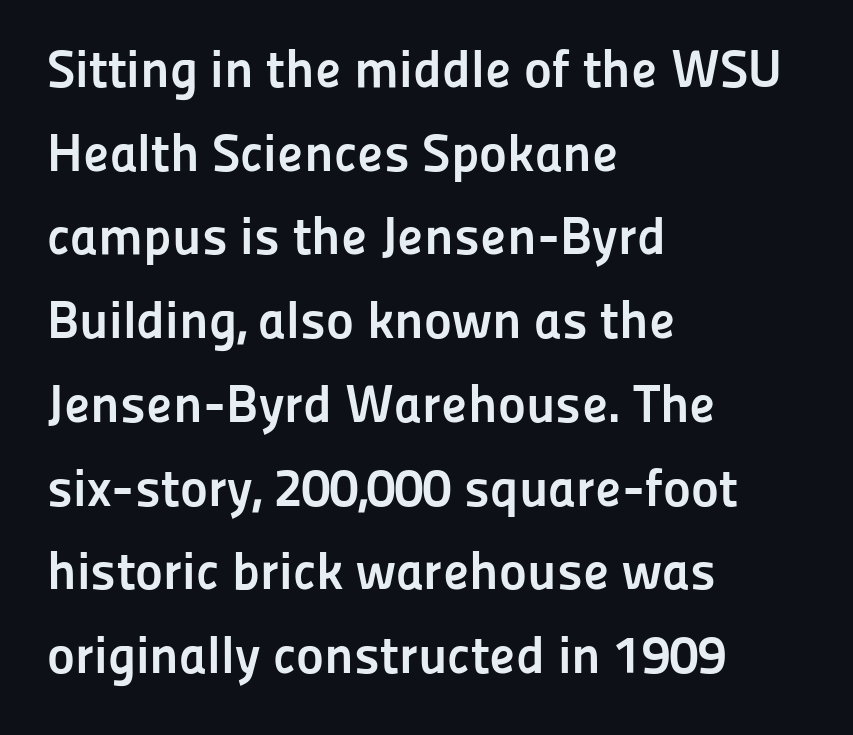
Unlike a traditional serif, this face leaves its strokes unadorned. Chunky letters — that's bold for sure. Rendered with straight, roman letterforms. Teacher's note: observe the even left margin — that is flush-left alignment.
